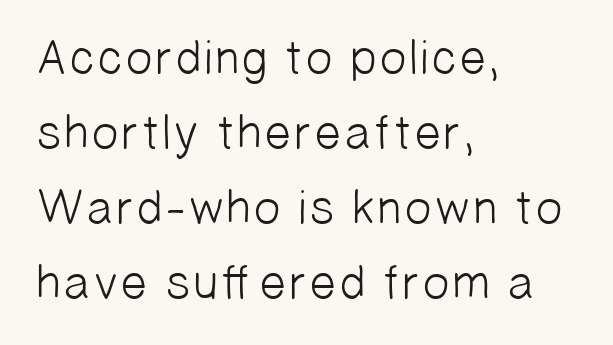
{"serif": "no", "bold": "no", "weight": "light", "width": "normal", "stroke_contrast": "low", "x_height": "medium", "monospaced": "no", "underline": "no", "align": "left", "line_spacing": "normal", "line_spacing_ratio": 1.53, "letter_spacing": "normal", "letter_spacing_em": 0.0, "glyph_px": 49}
